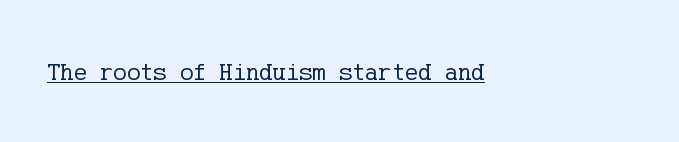
A roman cut, with each character standing at attention. Caption: standard tracking, unaltered. Quick note: underline on. These lines are set flush left with a ragged right edge.
